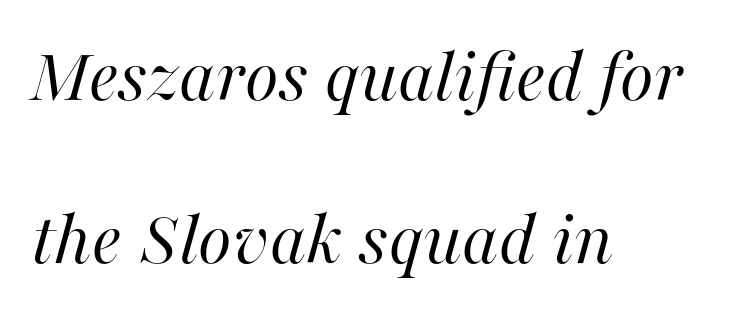
Q: Is the text bold? A: No.
Q: Is the text italic (slanted)? A: Yes, it leans right by about 16 degrees.
Q: Is the text underlined? A: No.
Q: How is the paragraph aligned? A: Left-aligned.
Q: Is the spacing between letters normal or unusually wide? A: Normal.
Q: Is the spacing between lines tight, normal or loose? A: Loose.
Q: Width (condensed, normal, or wide)? A: Normal.
Q: Stroke contrast? A: High.
Q: x-height? A: Medium.
Q: Monospaced? A: No.
